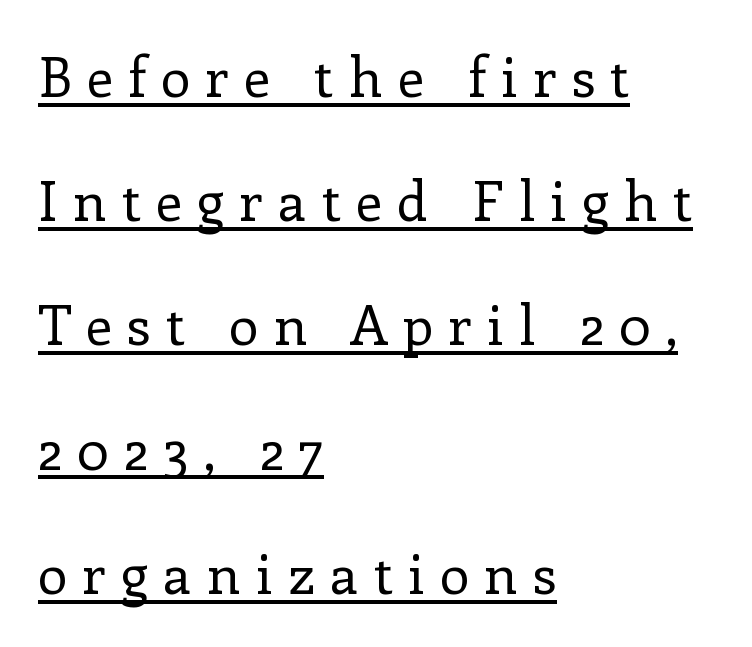
Q: Is the text bold? A: No.
Q: Is the text italic (slanted)? A: No, it is upright.
Q: Is the typeface a serif or a sans-serif typeface? A: Serif.
Q: Is the text underlined? A: Yes.
Q: How is the paragraph aligned? A: Left-aligned.
Q: Is the spacing between letters normal or unusually wide? A: Unusually wide.
Q: Is the spacing between lines tight, normal or loose? A: Loose.
Q: Width (condensed, normal, or wide)? A: Normal.
Q: Stroke contrast? A: Low.
Q: x-height? A: Medium.
Q: Monospaced? A: No.
